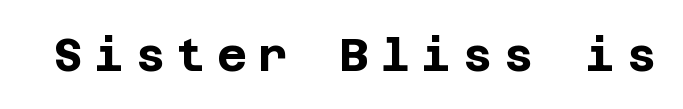
The image shows 46 px bold sans-serif type, upright; set unusually wide letter spacing (+0.24 em), not underlined; low stroke contrast and a large x-height.
